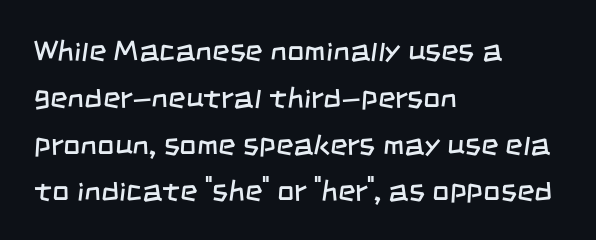
{"serif": "no", "bold": "no", "weight": "regular", "width": "condensed", "stroke_contrast": "low", "x_height": "large", "monospaced": "no", "underline": "no", "align": "left", "line_spacing": "normal", "line_spacing_ratio": 1.56, "letter_spacing": "normal", "letter_spacing_em": 0.0, "glyph_px": 30}
